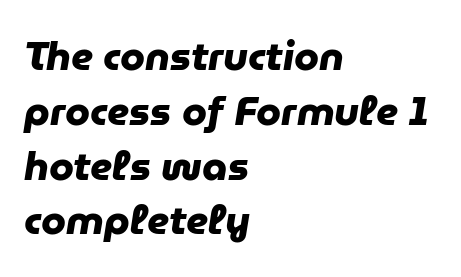
Note the varied advance widths — an 'i' is clearly narrower than an 'm'. A student would call this left alignment; a typographer would say flush left, rag right. Characters follow at the spacing the type designer built in. The specimen omits any rule beneath the text block's lines. Are there feet on the stems? There aren't — it's a sans. Regular leading.
